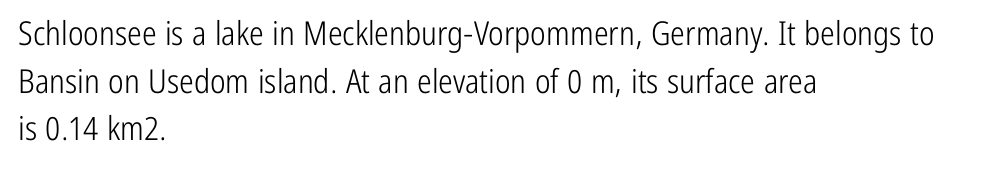
The image shows 33 px light, condensed sans-serif type, upright; set left-aligned, normal line spacing (1.44x), normal letter spacing, not underlined; low stroke contrast and a medium x-height.
